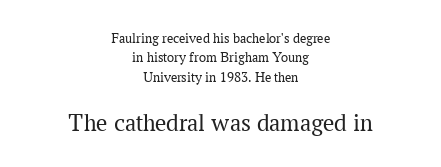
Q: Is the text bold? A: No.
Q: Is the text italic (slanted)? A: No, it is upright.
Q: Is the text underlined? A: No.
Q: How is the paragraph aligned? A: Centered.
Q: Is the spacing between letters normal or unusually wide? A: Normal.
Q: Is the spacing between lines tight, normal or loose? A: Normal.
Q: Which block of text is set in a larger size, the first (top) or the second (bottom)? A: The second (bottom) one.
